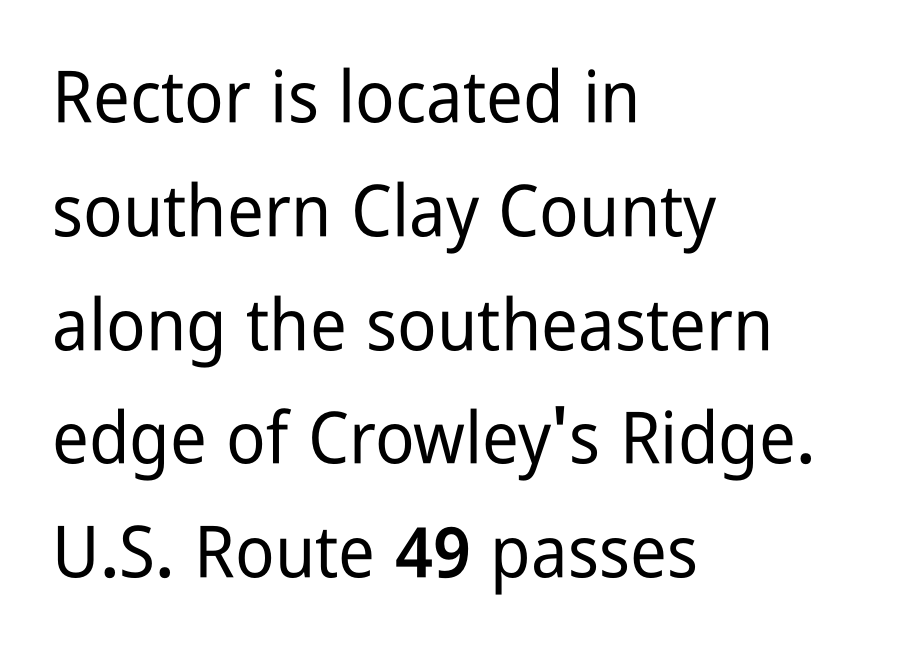
The image shows 72 px condensed sans-serif type, upright; set left-aligned, normal line spacing (1.58x), normal letter spacing, not underlined; low stroke contrast and a medium x-height.
